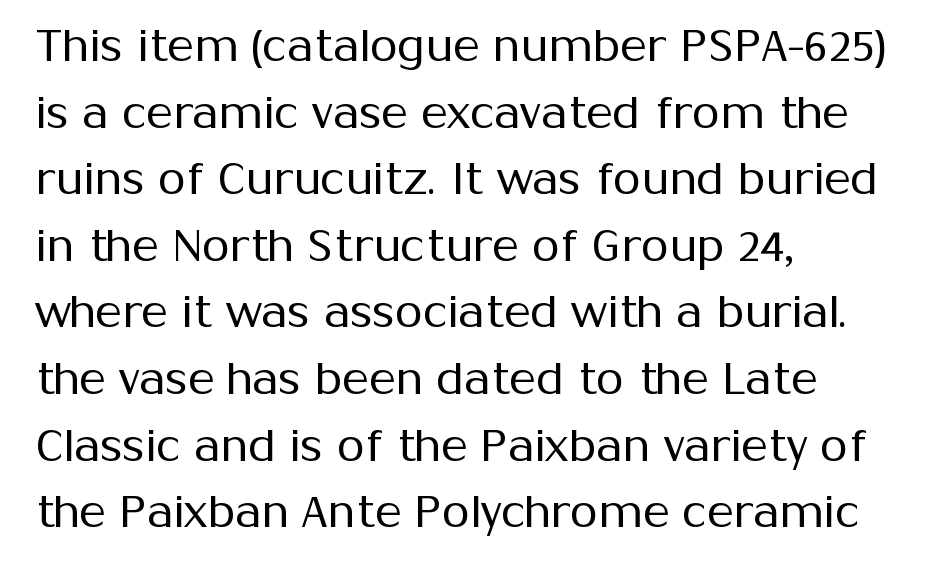
A typesetter would call this zero additional tracking. Spacing verdict: proportional, widths tailored to each character. Interline gaps are of average width in this sample. This is not heavy type; no bold has been used. The typeface chosen for these lines omits serifs. A typesetter would mark this as roman, not italic.
